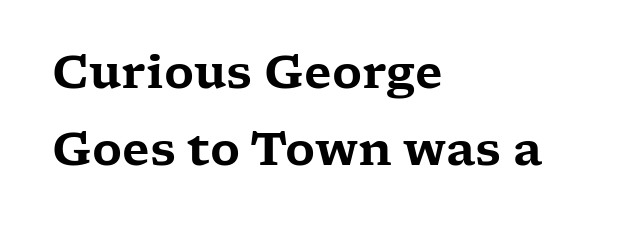
This rendering employs a face with finishing strokes, i.e., a serif. If you drew a line through each stem, it would be perfectly vertical. The rendering uses a moderate line-height, typical for paragraphs. Descenders are the only things crossing below the line. Every row of glyphs begins at an identical x-position on the left.
